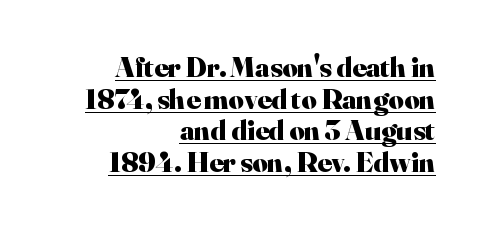
{"serif": "yes", "italic": "no", "bold": "yes", "weight": "heavy", "width": "normal", "stroke_contrast": "high", "x_height": "small", "monospaced": "no", "underline": "yes", "align": "right", "line_spacing": "tight", "line_spacing_ratio": 1.09, "letter_spacing": "normal", "letter_spacing_em": 0.0, "glyph_px": 29}
